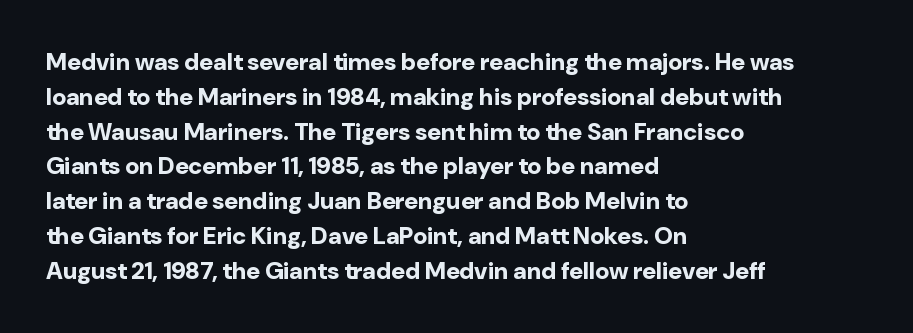
{"italic": "no", "bold": "yes", "underline": "no", "align": "left", "line_spacing": "normal", "line_spacing_ratio": 1.45, "letter_spacing": "normal", "letter_spacing_em": 0.0, "glyph_px": 24}
